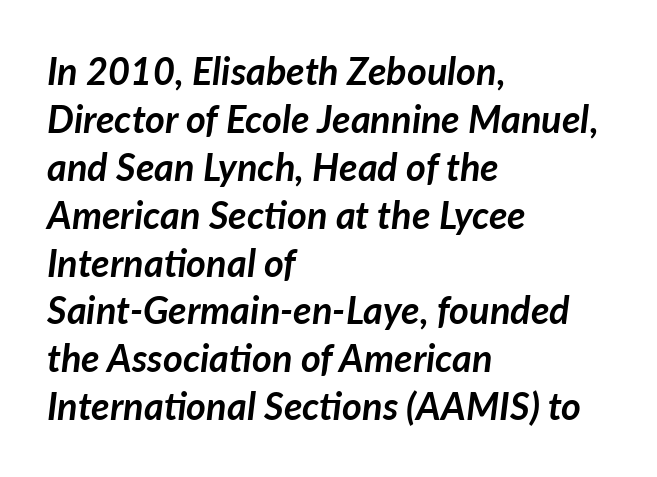
{"italic": "yes", "lean": "right", "slant_degrees": 7, "bold": "yes", "weight": "semibold", "width": "normal", "stroke_contrast": "low", "x_height": "medium", "monospaced": "no", "underline": "no", "align": "left", "line_spacing": "normal", "line_spacing_ratio": 1.26, "letter_spacing": "normal", "letter_spacing_em": 0.0, "glyph_px": 38}
